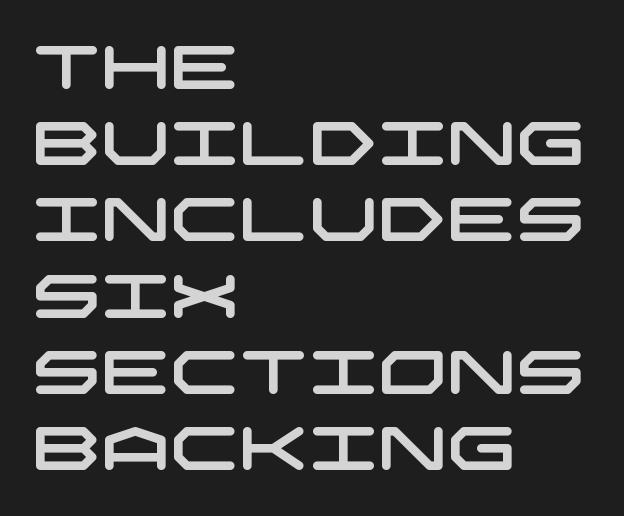
{"serif": "no", "width": "wide", "stroke_contrast": "low", "x_height": "large", "underline": "no", "align": "left", "line_spacing": "normal", "line_spacing_ratio": 1.25, "letter_spacing": "normal", "letter_spacing_em": 0.0, "glyph_px": 61}
